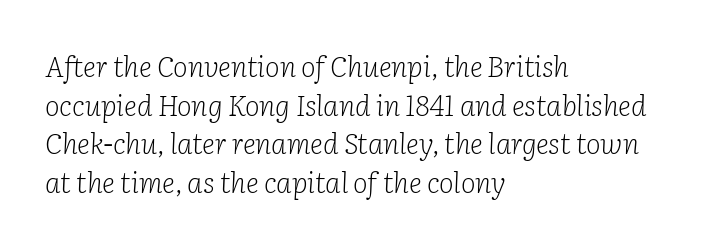
{"serif": "yes", "italic": "yes", "lean": "right", "slant_degrees": 2, "bold": "no", "weight": "light", "width": "normal", "stroke_contrast": "low", "x_height": "medium", "monospaced": "no", "underline": "no", "align": "left", "line_spacing": "normal", "line_spacing_ratio": 1.38, "letter_spacing": "normal", "letter_spacing_em": 0.0, "glyph_px": 28}
